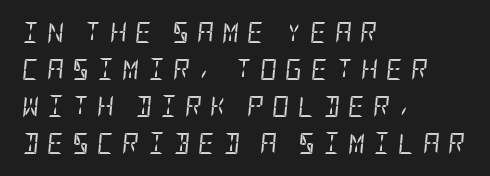
The image shows 21 px text type, italic (leaning right); set left-aligned, line spacing 1.76x, unusually wide letter spacing (+0.38 em), not underlined.
